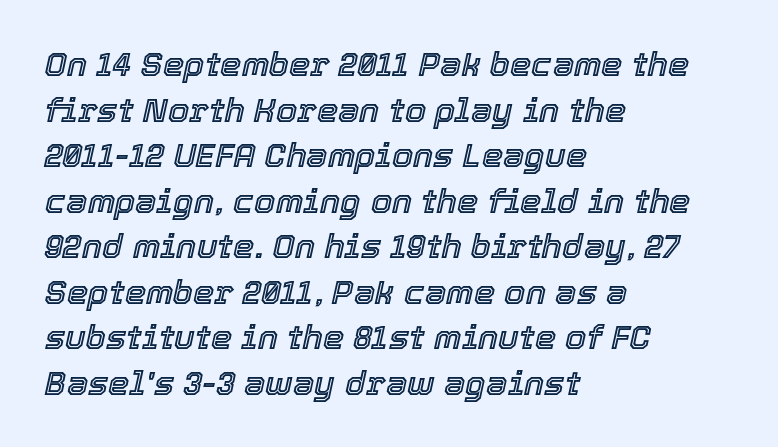
Q: Is the text italic (slanted)? A: Yes, it leans right by about 12 degrees.
Q: Is the text underlined? A: No.
Q: How is the paragraph aligned? A: Left-aligned.
Q: Is the spacing between letters normal or unusually wide? A: Normal.
Q: Is the spacing between lines tight, normal or loose? A: Normal.
Q: Width (condensed, normal, or wide)? A: Normal.
Q: x-height? A: Medium.
Q: Monospaced? A: No.
